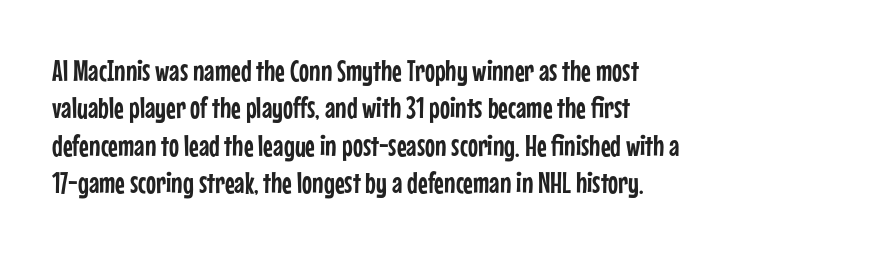
Q: Is the text italic (slanted)? A: No, it is upright.
Q: Is the typeface a serif or a sans-serif typeface? A: Sans-serif.
Q: Is the text underlined? A: No.
Q: How is the paragraph aligned? A: Left-aligned.
Q: Is the spacing between letters normal or unusually wide? A: Normal.
Q: Is the spacing between lines tight, normal or loose? A: Normal.
Q: Width (condensed, normal, or wide)? A: Condensed.
Q: Stroke contrast? A: Low.
Q: x-height? A: Medium.
Q: Monospaced? A: No.
